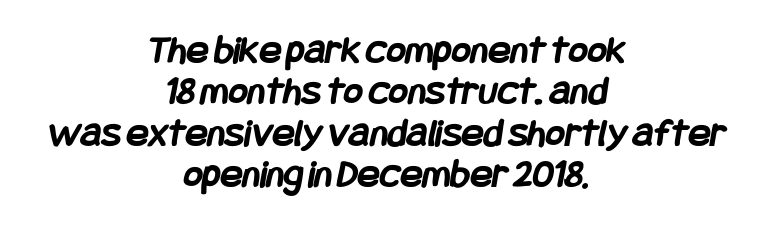
{"serif": "no", "bold": "yes", "weight": "semibold", "width": "condensed", "stroke_contrast": "low", "x_height": "large", "underline": "no", "align": "center", "line_spacing": "tight", "line_spacing_ratio": 1.01, "letter_spacing": "normal", "letter_spacing_em": 0.0, "glyph_px": 41}
